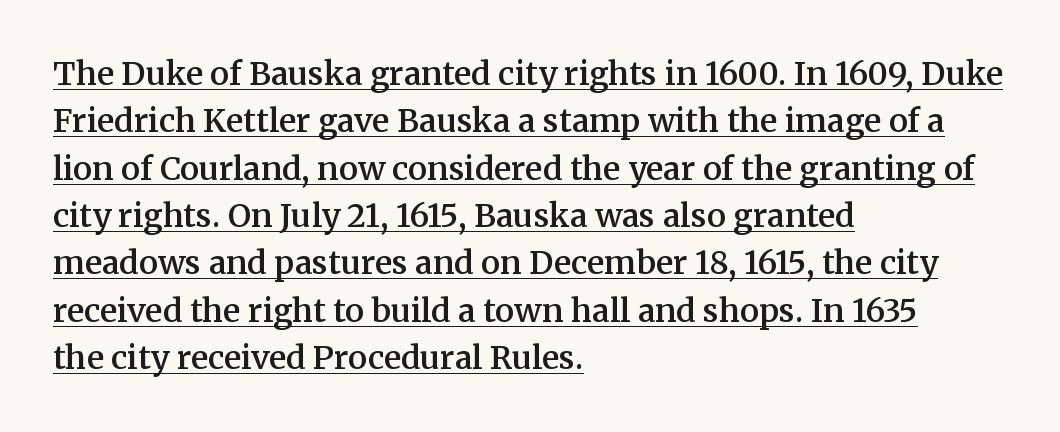
Q: Is the text bold? A: Semi-bold.
Q: Is the text italic (slanted)? A: No, it is upright.
Q: Is the typeface a serif or a sans-serif typeface? A: Serif.
Q: Is the text underlined? A: Yes.
Q: How is the paragraph aligned? A: Left-aligned.
Q: Is the spacing between letters normal or unusually wide? A: Normal.
Q: Is the spacing between lines tight, normal or loose? A: Normal.
Q: Width (condensed, normal, or wide)? A: Normal.
Q: Stroke contrast? A: Medium.
Q: x-height? A: Medium.
Q: Monospaced? A: No.
